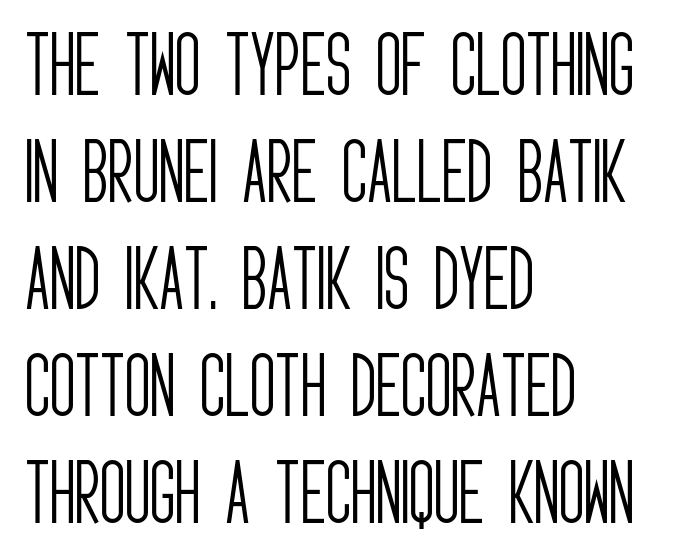
{"serif": "no", "italic": "no", "bold": "no", "weight": "light", "width": "condensed", "stroke_contrast": "low", "x_height": "large", "monospaced": "no", "underline": "no", "align": "left", "line_spacing": "normal", "line_spacing_ratio": 1.53, "letter_spacing": "normal", "letter_spacing_em": 0.0, "glyph_px": 70}
